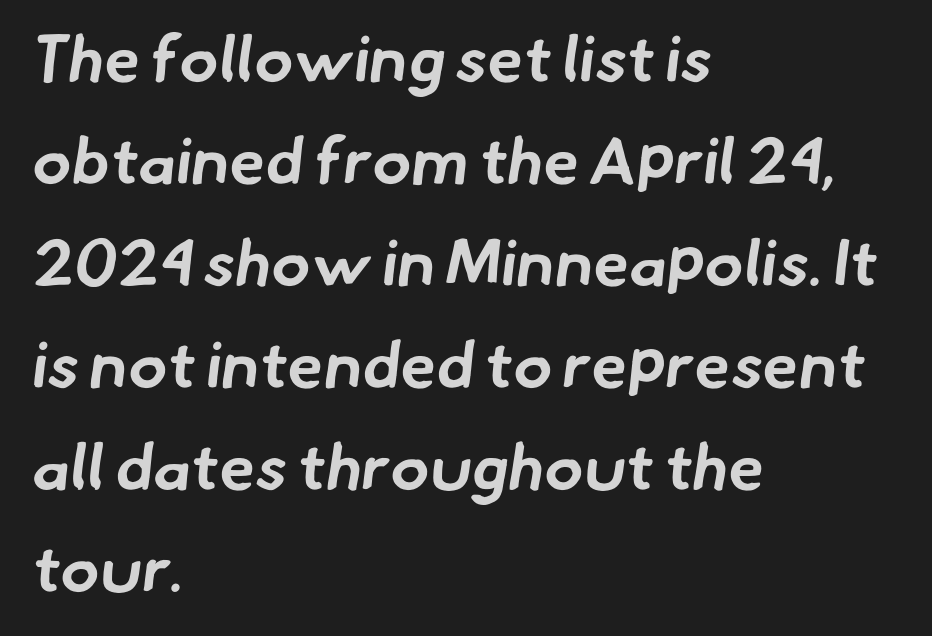
The image shows 65 px bold sans-serif type; set left-aligned, normal line spacing (1.57x), normal letter spacing, not underlined; low stroke contrast and a small x-height.
